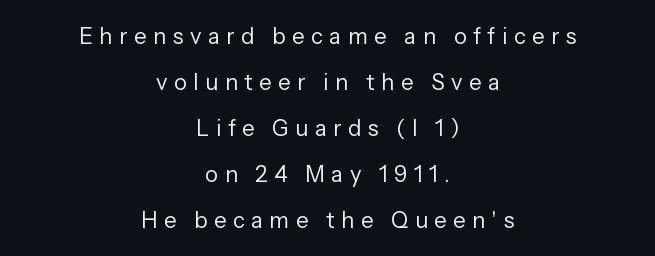
Honestly, the rows look like they've been pulled way apart. Display-style spreading of the glyphs; the letterfit is very open. The letters look calm and open, with moderate or lighter stems. Descender tails drop into unmarked territory. Each line is balanced around a shared central axis.
